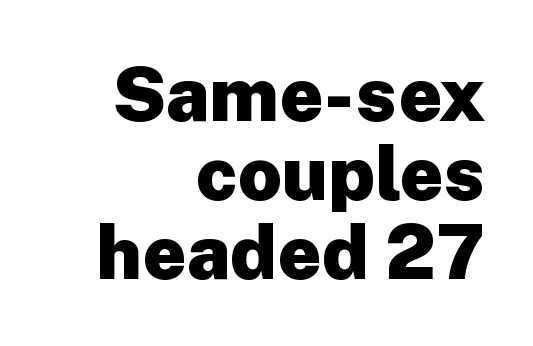
Q: Is the text bold? A: Yes.
Q: Is the text italic (slanted)? A: No, it is upright.
Q: Is the typeface a serif or a sans-serif typeface? A: Sans-serif.
Q: Is the text underlined? A: No.
Q: How is the paragraph aligned? A: Right-aligned.
Q: Is the spacing between letters normal or unusually wide? A: Normal.
Q: Is the spacing between lines tight, normal or loose? A: Tight.
Q: Width (condensed, normal, or wide)? A: Normal.
Q: Stroke contrast? A: Low.
Q: x-height? A: Medium.
Q: Monospaced? A: No.
